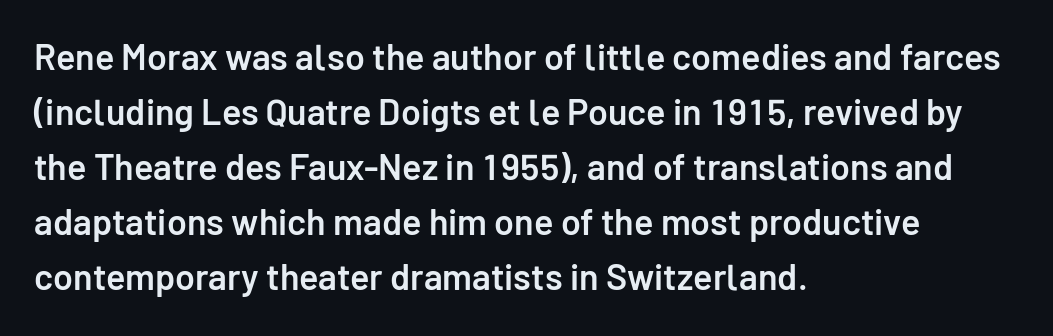
The image shows 36 px semibold sans-serif type, upright; set left-aligned, normal line spacing (1.53x), normal letter spacing, not underlined; low stroke contrast and a medium x-height.
